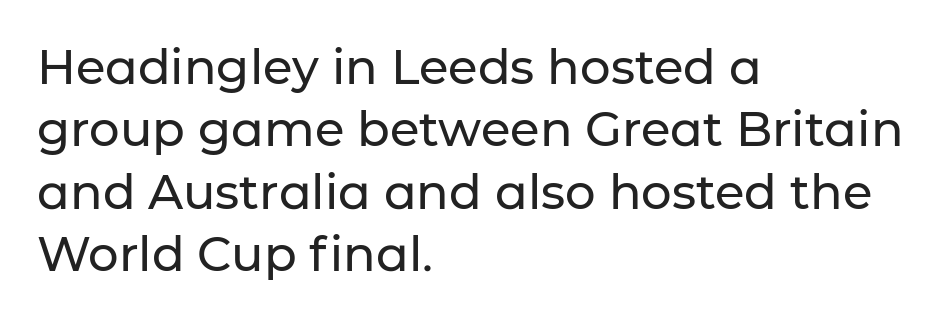
{"serif": "no", "italic": "no", "width": "normal", "stroke_contrast": "low", "x_height": "medium", "monospaced": "no", "underline": "no", "align": "left", "line_spacing": "normal", "line_spacing_ratio": 1.3, "letter_spacing": "normal", "letter_spacing_em": 0.0, "glyph_px": 48}
